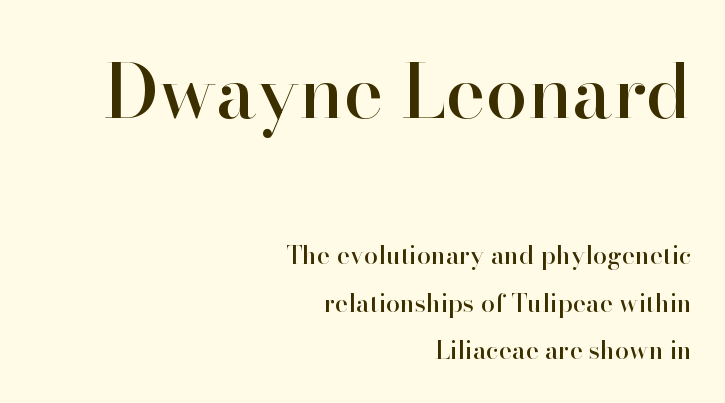
Horizontal alignment here is rightward, an uncommon choice for prose. The type sits square on the baseline with zero lean. Quick note: interline space is abundant. Type size steps down from the first block to the second.
